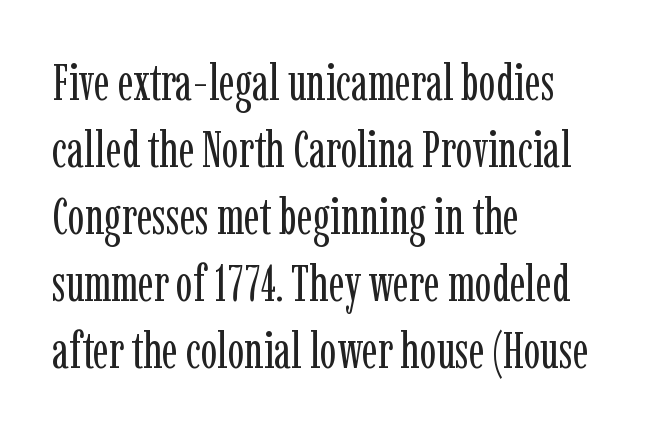
The image shows 50 px regular-weight, condensed serif type, upright; set left-aligned, normal line spacing (1.34x), normal letter spacing, not underlined; low stroke contrast and a medium x-height.
